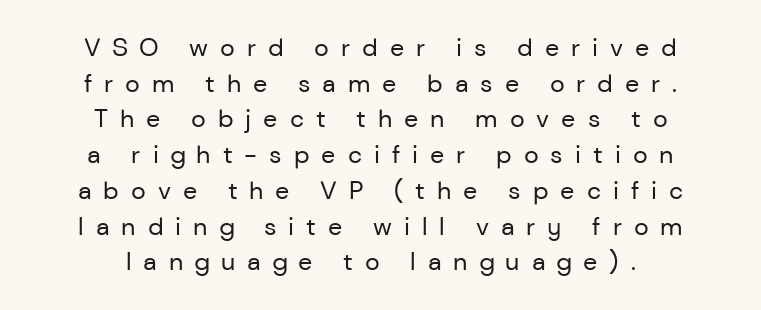
{"italic": "no", "bold": "no", "underline": "no", "align": "center", "line_spacing": "normal", "line_spacing_ratio": 1.43, "letter_spacing": "wide", "letter_spacing_em": 0.48, "glyph_px": 25}
